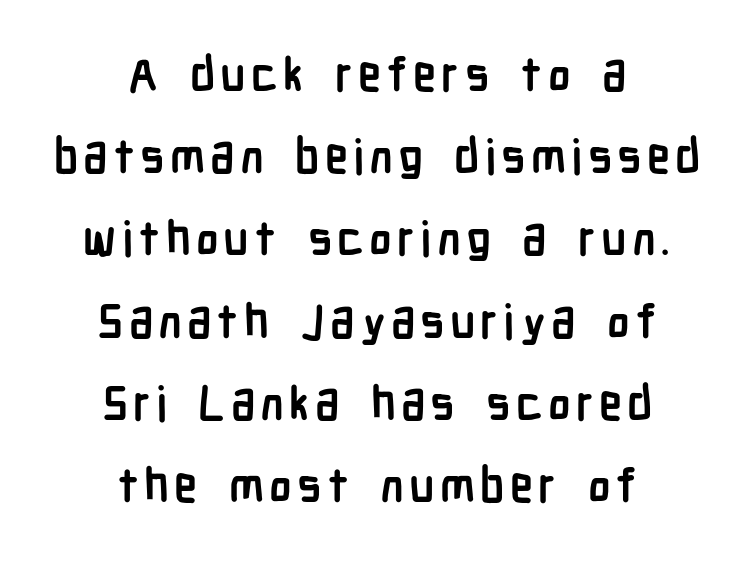
Q: Is the text bold? A: Yes.
Q: Is the text italic (slanted)? A: No, it is upright.
Q: Is the typeface a serif or a sans-serif typeface? A: Sans-serif.
Q: Is the text underlined? A: No.
Q: How is the paragraph aligned? A: Centered.
Q: Width (condensed, normal, or wide)? A: Condensed.
Q: Stroke contrast? A: Low.
Q: x-height? A: Medium.
Q: Monospaced? A: No.
